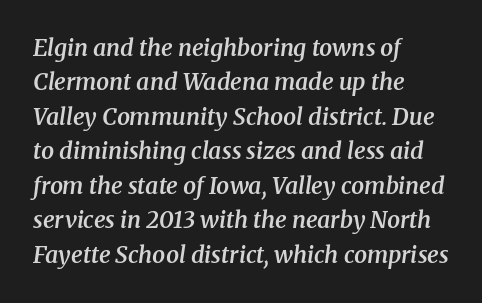
The image shows 23 px text type, italic (leaning right); set left-aligned, normal line spacing (1.5x), normal letter spacing, not underlined.
